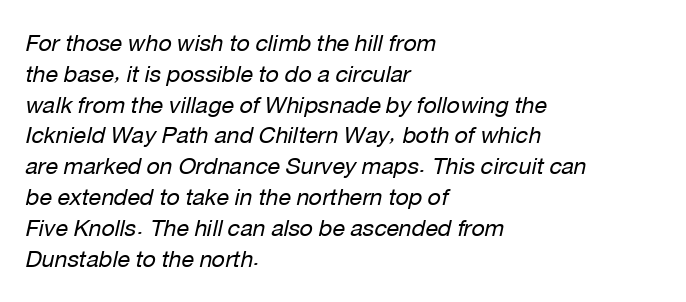
{"italic": "yes", "lean": "right", "slant_degrees": 12, "bold": "no", "underline": "no", "align": "left", "line_spacing": "normal", "line_spacing_ratio": 1.34, "letter_spacing": "normal", "letter_spacing_em": 0.0, "glyph_px": 23}
